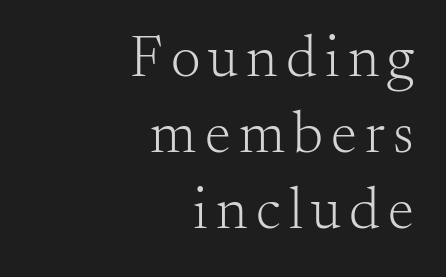
Only glyphs here, with clear space below each row. The axis of the letterforms is exactly vertical. A typesetter would call this proportional, since set widths differ per character. Are there feet on the stems? There are — it's a serif. The rows are spaced the way most documents space them. Every row of glyphs terminates at an identical x-position on the right.
